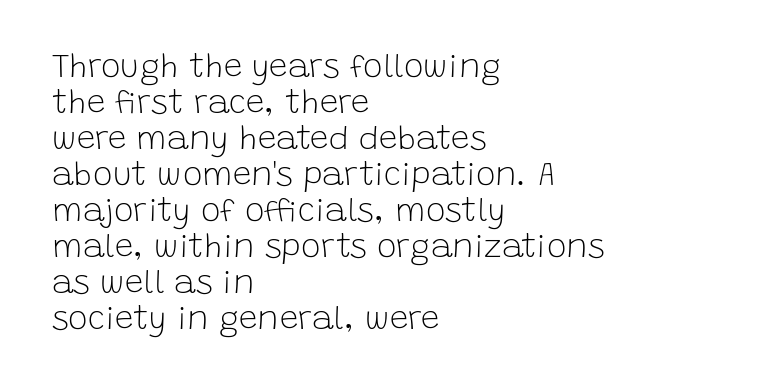
Q: Is the text bold? A: No.
Q: Is the text italic (slanted)? A: No, it is upright.
Q: Is the typeface a serif or a sans-serif typeface? A: Sans-serif.
Q: Is the text underlined? A: No.
Q: How is the paragraph aligned? A: Left-aligned.
Q: Is the spacing between letters normal or unusually wide? A: Normal.
Q: Is the spacing between lines tight, normal or loose? A: Tight.
Q: Width (condensed, normal, or wide)? A: Normal.
Q: Stroke contrast? A: Low.
Q: x-height? A: Large.
Q: Monospaced? A: No.
